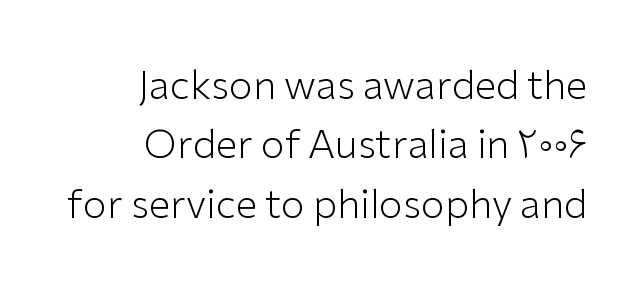
Q: Is the text bold? A: No.
Q: Is the text italic (slanted)? A: No, it is upright.
Q: Is the typeface a serif or a sans-serif typeface? A: Sans-serif.
Q: Is the text underlined? A: No.
Q: How is the paragraph aligned? A: Right-aligned.
Q: Is the spacing between letters normal or unusually wide? A: Normal.
Q: Is the spacing between lines tight, normal or loose? A: Normal.
Q: Width (condensed, normal, or wide)? A: Normal.
Q: Stroke contrast? A: Low.
Q: x-height? A: Medium.
Q: Monospaced? A: No.
